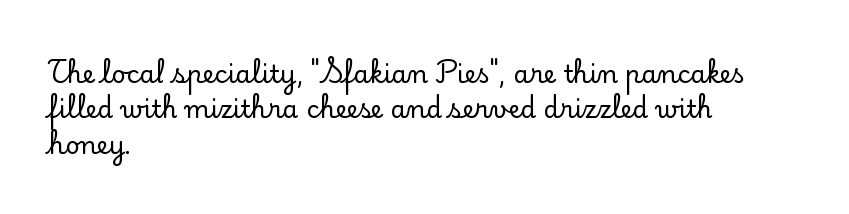
The image shows 25 px text type, upright; set left-aligned, normal line spacing (1.42x), normal letter spacing, not underlined.
